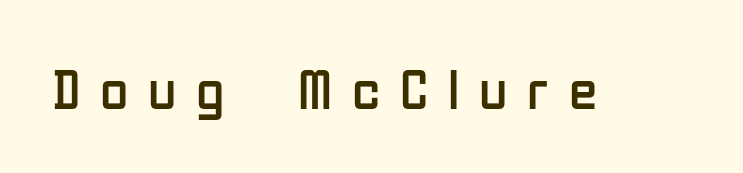
Only glyphs here, with clear space below each row. The letterforms stand isolated, each surrounded by extra space. The strokes are not fattened; the text isn't bold. No italicization has been applied; the sample stays upright. Do the characters align in a grid? No, the font is proportional.
